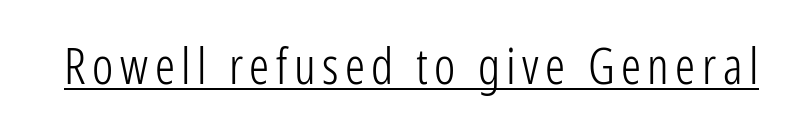
The image shows 50 px light, condensed sans-serif type, upright; set underlined; low stroke contrast and a medium x-height.
